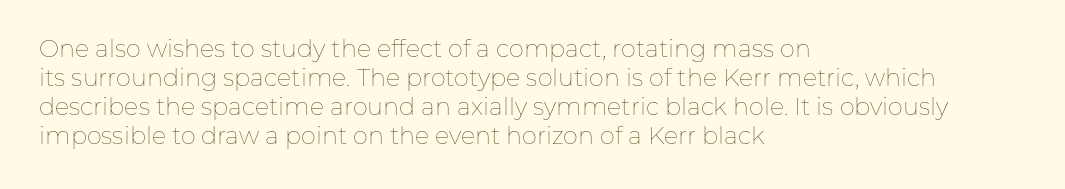
Q: Is the text bold? A: No.
Q: Is the text italic (slanted)? A: No, it is upright.
Q: Is the text underlined? A: No.
Q: How is the paragraph aligned? A: Left-aligned.
Q: Is the spacing between letters normal or unusually wide? A: Normal.
